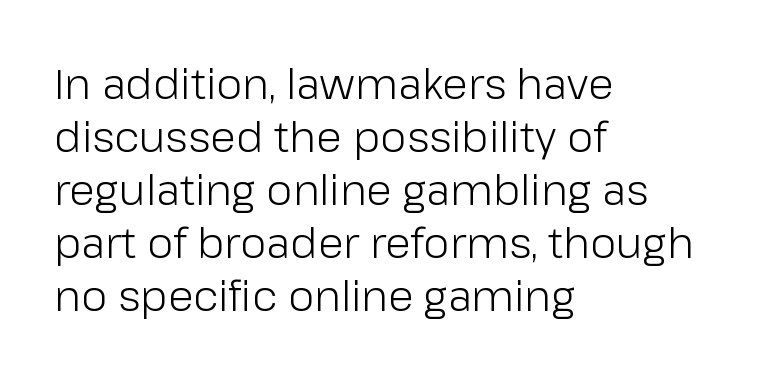
The image shows 42 px light sans-serif type, upright; set left-aligned, normal line spacing (1.26x), normal letter spacing, not underlined; low stroke contrast and a medium x-height.
